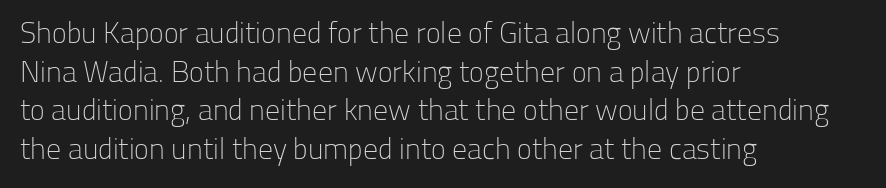
Here the designer chose a conventional face with non-uniform glyph widths. Plain, unruled lines of type. All the whitespace from short lines collects on the right. Note: no serifs on the glyphs. Characters follow at the spacing the type designer built in.
